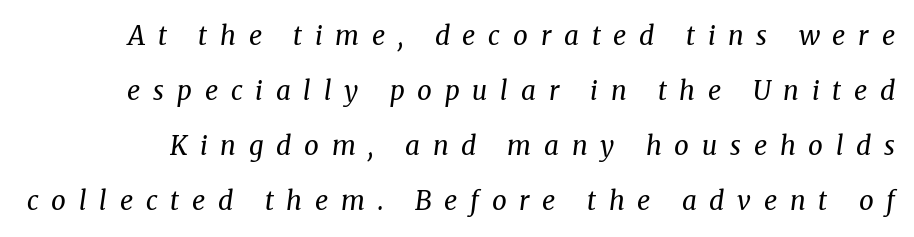
Q: Is the text bold? A: No.
Q: Is the text italic (slanted)? A: Yes, it leans right by about 8 degrees.
Q: Is the text underlined? A: No.
Q: Is the spacing between letters normal or unusually wide? A: Unusually wide.
Q: Is the spacing between lines tight, normal or loose? A: Loose.
